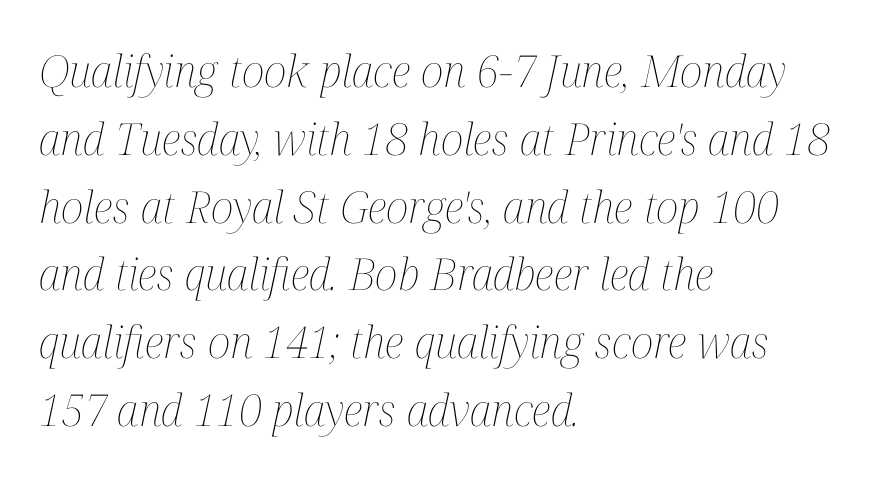
{"italic": "yes", "lean": "right", "slant_degrees": 12, "bold": "no", "weight": "thin", "width": "condensed", "stroke_contrast": "medium", "x_height": "medium", "monospaced": "no", "underline": "no", "align": "left", "line_spacing": "normal", "line_spacing_ratio": 1.54, "letter_spacing": "normal", "letter_spacing_em": 0.0, "glyph_px": 44}
